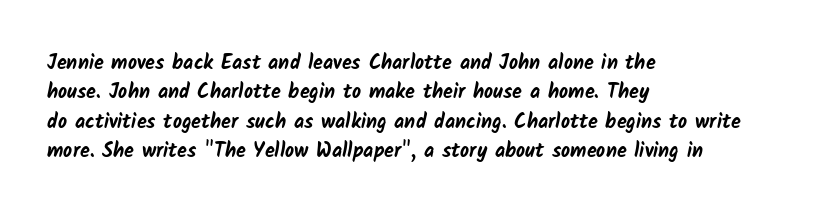
{"bold": "yes", "underline": "no", "align": "left", "line_spacing": "normal", "line_spacing_ratio": 1.47, "letter_spacing": "normal", "letter_spacing_em": 0.0, "glyph_px": 20}
